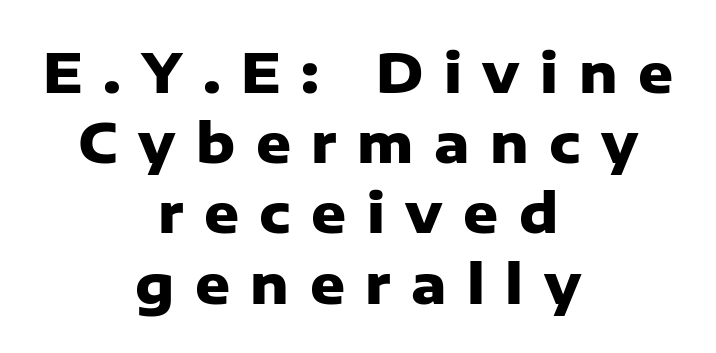
{"serif": "no", "italic": "no", "bold": "yes", "weight": "heavy", "width": "normal", "stroke_contrast": "low", "x_height": "medium", "monospaced": "no", "underline": "no", "align": "center", "line_spacing": "normal", "line_spacing_ratio": 1.3, "letter_spacing": "wide", "letter_spacing_em": 0.38, "glyph_px": 54}
